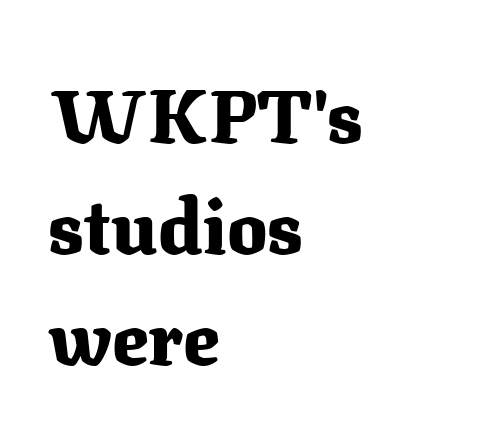
Q: Is the text bold? A: Yes.
Q: Is the text italic (slanted)? A: No, it is upright.
Q: Is the typeface a serif or a sans-serif typeface? A: Serif.
Q: Is the text underlined? A: No.
Q: How is the paragraph aligned? A: Left-aligned.
Q: Is the spacing between letters normal or unusually wide? A: Normal.
Q: Is the spacing between lines tight, normal or loose? A: Normal.
Q: Width (condensed, normal, or wide)? A: Normal.
Q: Stroke contrast? A: Medium.
Q: x-height? A: Medium.
Q: Monospaced? A: No.
